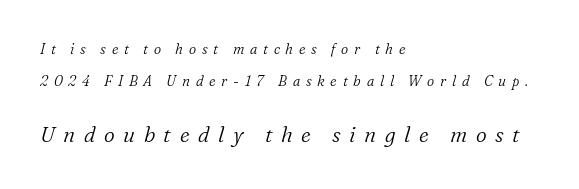
Q: Is the text bold? A: No.
Q: Is the text italic (slanted)? A: Yes, it leans right by about 16 degrees.
Q: Is the text underlined? A: No.
Q: How is the paragraph aligned? A: Left-aligned.
Q: Is the spacing between letters normal or unusually wide? A: Unusually wide.
Q: Is the spacing between lines tight, normal or loose? A: Loose.
Q: Which block of text is set in a larger size, the first (top) or the second (bottom)? A: The second (bottom) one.
